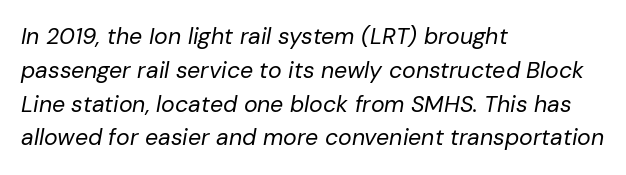
What stands out about the letter spacing? Nothing — it is the standard amount. The line-height multiplier appears to be the usual default. The rag falls on the right side of this text block. These glyphs show unthickened strokes, regular width or finer. Rule under the text: the space is simply empty.
